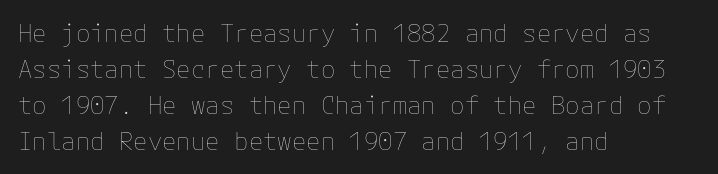
The image shows 24 px text type, upright; set left-aligned, normal line spacing (1.5x), normal letter spacing, not underlined.
